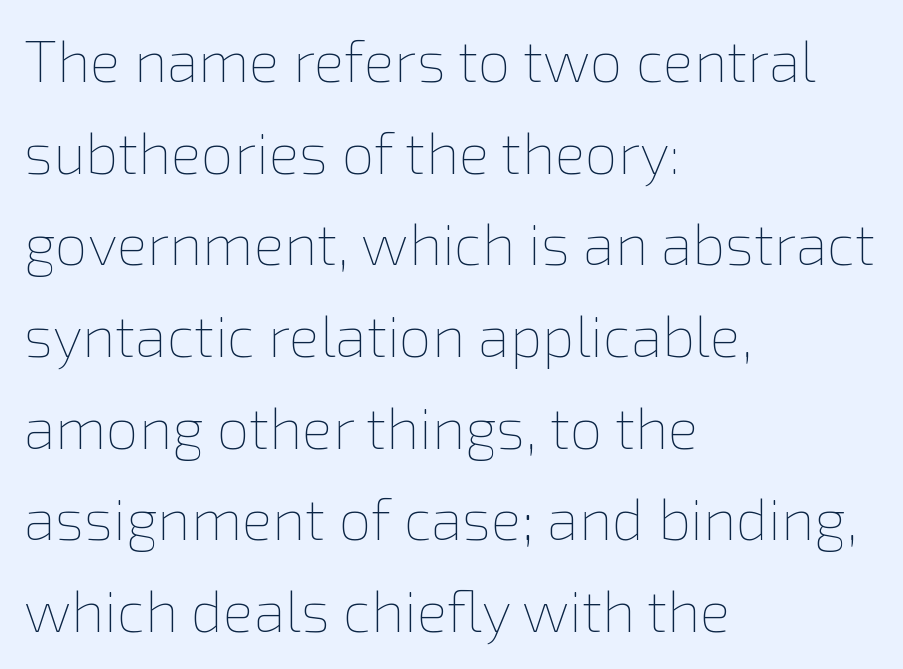
{"italic": "no", "bold": "no", "weight": "thin", "width": "normal", "x_height": "medium", "monospaced": "no", "underline": "no", "align": "left", "line_spacing": "normal", "line_spacing_ratio": 1.58, "letter_spacing": "normal", "letter_spacing_em": 0.0, "glyph_px": 58}
